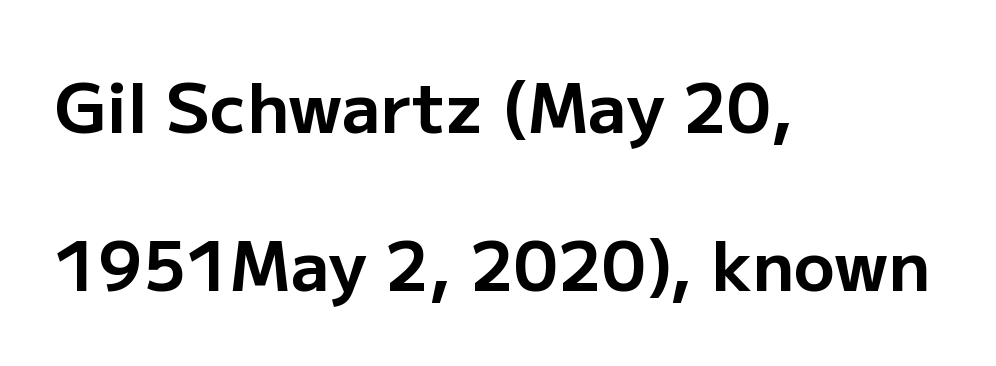
The image shows 68 px bold sans-serif type, upright; set left-aligned, loose line spacing (2.33x), normal letter spacing, not underlined; low stroke contrast and a medium x-height.
